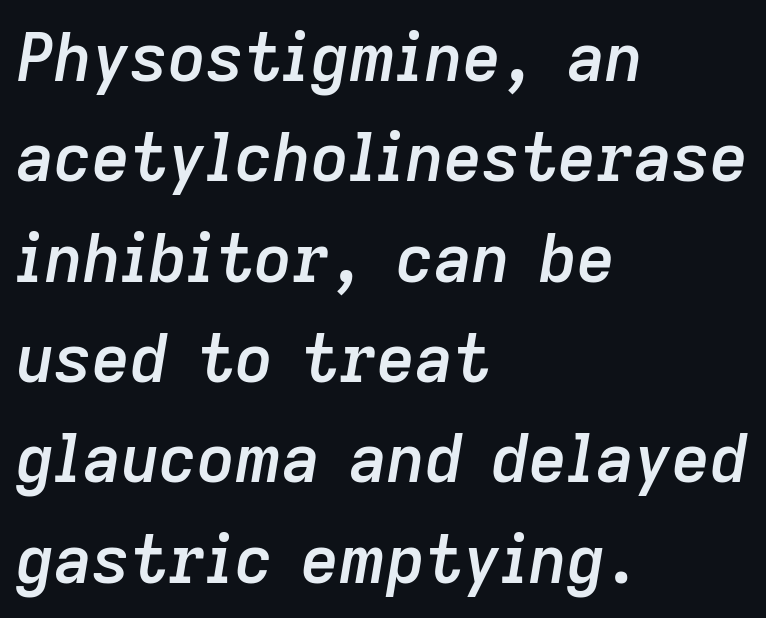
{"italic": "yes", "lean": "right", "slant_degrees": 9, "bold": "semi", "weight": "semibold", "width": "normal", "stroke_contrast": "low", "x_height": "medium", "monospaced": "no", "underline": "no", "align": "left", "line_spacing": "normal", "line_spacing_ratio": 1.52, "letter_spacing": "normal", "letter_spacing_em": 0.0, "glyph_px": 66}
